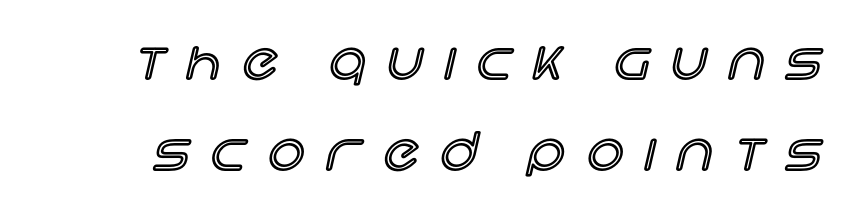
Q: Is the text italic (slanted)? A: Yes.
Q: Is the text underlined? A: No.
Q: Is the spacing between letters normal or unusually wide? A: Unusually wide.
Q: Width (condensed, normal, or wide)? A: Normal.
Q: x-height? A: Large.
Q: Monospaced? A: No.
